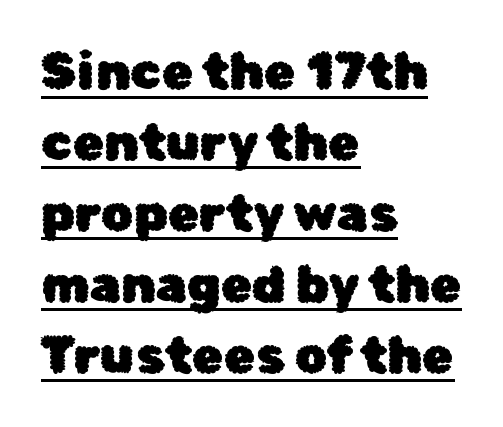
Q: Is the text italic (slanted)? A: No, it is upright.
Q: Is the typeface a serif or a sans-serif typeface? A: Sans-serif.
Q: Is the text underlined? A: Yes.
Q: How is the paragraph aligned? A: Left-aligned.
Q: Is the spacing between letters normal or unusually wide? A: Normal.
Q: Is the spacing between lines tight, normal or loose? A: Normal.
Q: Width (condensed, normal, or wide)? A: Normal.
Q: Stroke contrast? A: Low.
Q: x-height? A: Medium.
Q: Monospaced? A: No.
